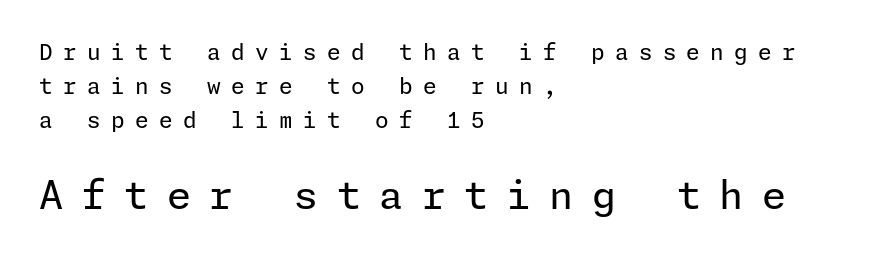
Q: Is the text bold? A: No.
Q: Is the text italic (slanted)? A: No, it is upright.
Q: Is the typeface a serif or a sans-serif typeface? A: Sans-serif.
Q: Is the text underlined? A: No.
Q: How is the paragraph aligned? A: Left-aligned.
Q: Is the spacing between letters normal or unusually wide? A: Unusually wide.
Q: Is the spacing between lines tight, normal or loose? A: Normal.
Q: Which block of text is set in a larger size, the first (top) or the second (bottom)? A: The second (bottom) one.
Q: Width (condensed, normal, or wide)? A: Normal.
Q: Stroke contrast? A: Low.
Q: x-height? A: Medium.
